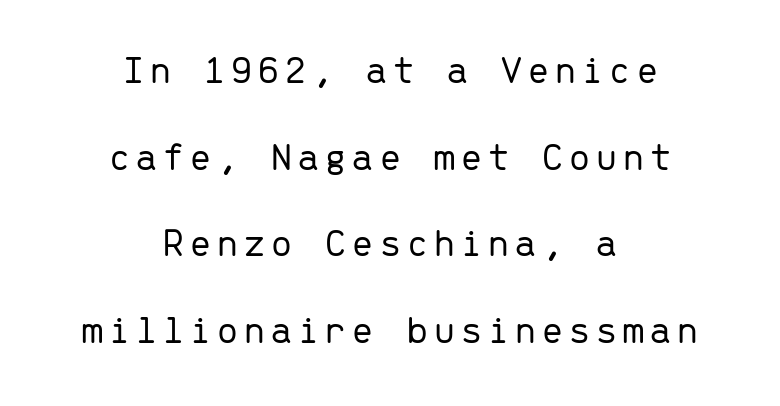
You can tell it's not italic because the verticals are truly vertical. Leading: increased. A typesetter would call this monospace, since all characters share one set width. Words float on clear page, feet unadorned. The passage is arranged like a title page — every line centered.
